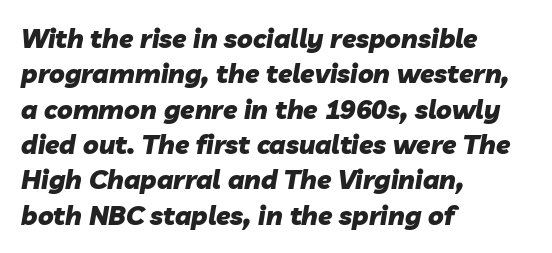
{"italic": "yes", "lean": "right", "slant_degrees": 10, "bold": "yes", "underline": "no", "align": "left", "line_spacing": "normal", "line_spacing_ratio": 1.36, "letter_spacing": "normal", "letter_spacing_em": 0.0, "glyph_px": 26}
